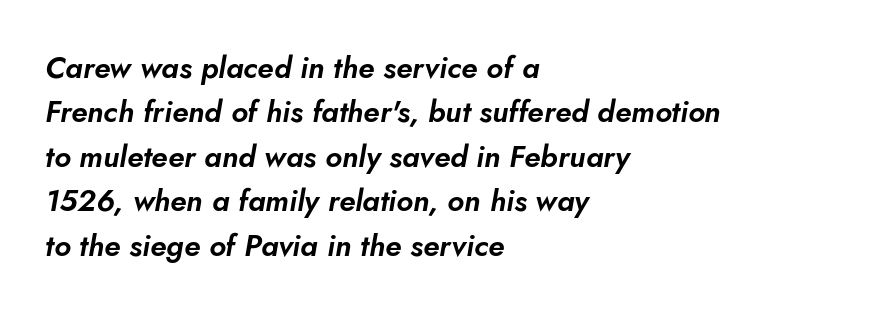
Q: Is the text italic (slanted)? A: Yes, it leans right by about 5 degrees.
Q: Is the text underlined? A: No.
Q: How is the paragraph aligned? A: Left-aligned.
Q: Is the spacing between letters normal or unusually wide? A: Normal.
Q: Is the spacing between lines tight, normal or loose? A: Normal.
Q: Width (condensed, normal, or wide)? A: Normal.
Q: Stroke contrast? A: Low.
Q: x-height? A: Small.
Q: Monospaced? A: No.
